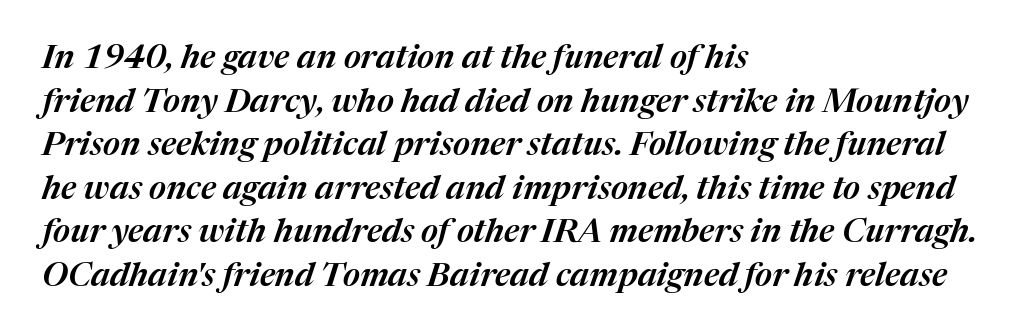
Students, note that the glyphs here touch the page at normal intervals. The face used here is proportionally spaced, like ordinary book or web type. Descenders hang freely into open space. These lines sit exactly where default settings would place them.
